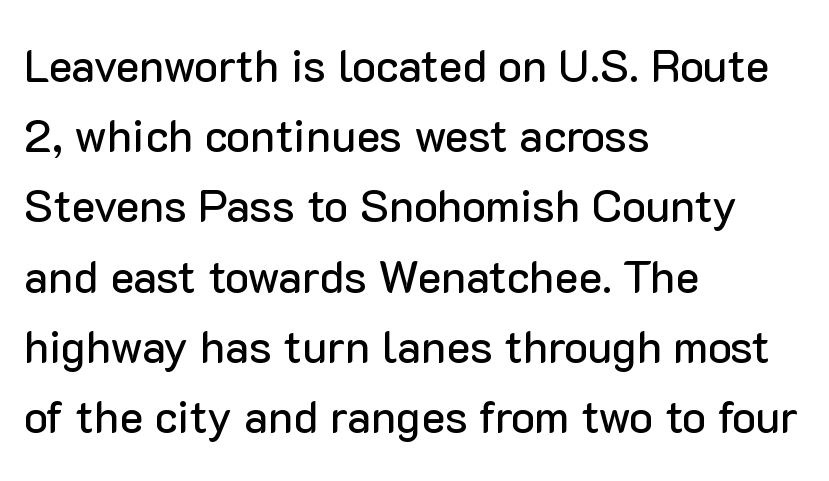
The foot of each line stays bare and open. Alignment: flush left. I'd call this a sans setting — the letters go barefoot. Here the designer chose a conventional face with non-uniform glyph widths.
